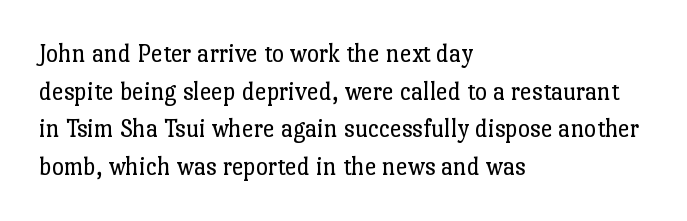
Q: Is the text bold? A: No.
Q: Is the text italic (slanted)? A: No, it is upright.
Q: Is the text underlined? A: No.
Q: How is the paragraph aligned? A: Left-aligned.
Q: Is the spacing between letters normal or unusually wide? A: Normal.
Q: Is the spacing between lines tight, normal or loose? A: Normal.
